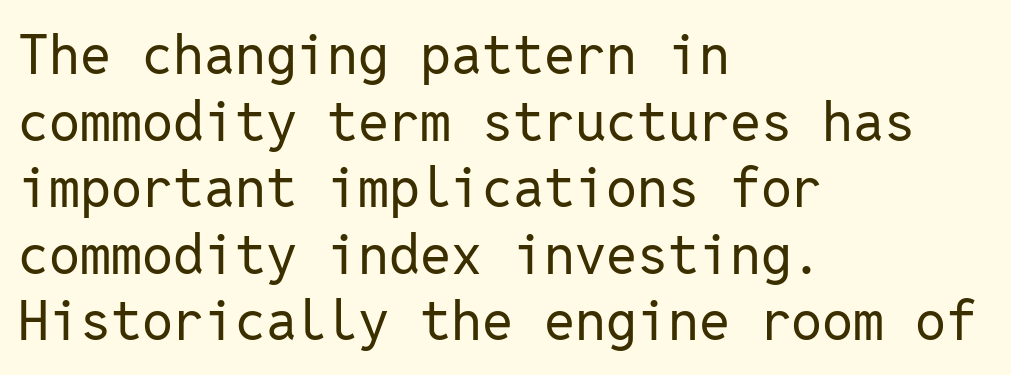
Q: Is the text bold? A: No.
Q: Is the text italic (slanted)? A: No, it is upright.
Q: Is the typeface a serif or a sans-serif typeface? A: Sans-serif.
Q: Is the text underlined? A: No.
Q: How is the paragraph aligned? A: Left-aligned.
Q: Is the spacing between letters normal or unusually wide? A: Normal.
Q: Width (condensed, normal, or wide)? A: Normal.
Q: Stroke contrast? A: Low.
Q: x-height? A: Medium.
Q: Monospaced? A: Yes.
